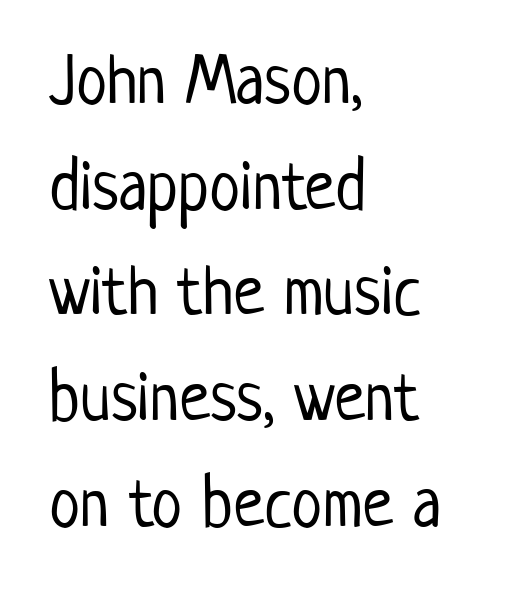
The rendering keeps characters at their native spacing. Each stroke keeps to a modest, everyday thickness or less. The lines sit at an ordinary, default distance from one another. The compositor pushed each line to the left boundary. The typography opts for an upright posture over an oblique one.
